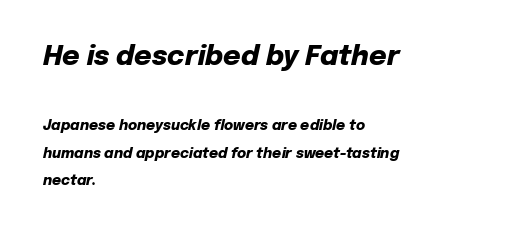
The horizontal fit of the characters is conventional and even. Which chunk is bigger? The first one — the top block dwarfs the bottom. A classic flush-left, rag-right setting is used for this passage. Lines of text with bare space underneath. The glyphs look as if they've been sheared to an angle. You could fit nearly another row in the gap between these rows.
